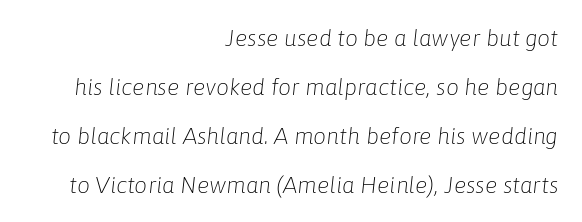
{"italic": "yes", "lean": "right", "slant_degrees": 6, "bold": "no", "underline": "no", "align": "right", "line_spacing": "loose", "line_spacing_ratio": 2.13, "letter_spacing": "normal", "letter_spacing_em": 0.0, "glyph_px": 23}
